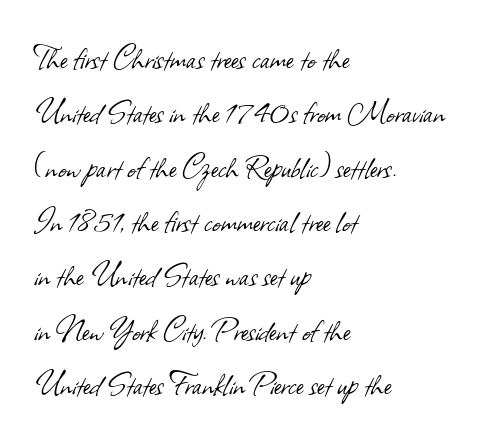
Only glyphs here, with clear space below each row. Proportional: the letters do not fall into vertical columns. Horizontally, the lines are justified to the leading edge only. Are there feet on the stems? There aren't — it's a sans.
